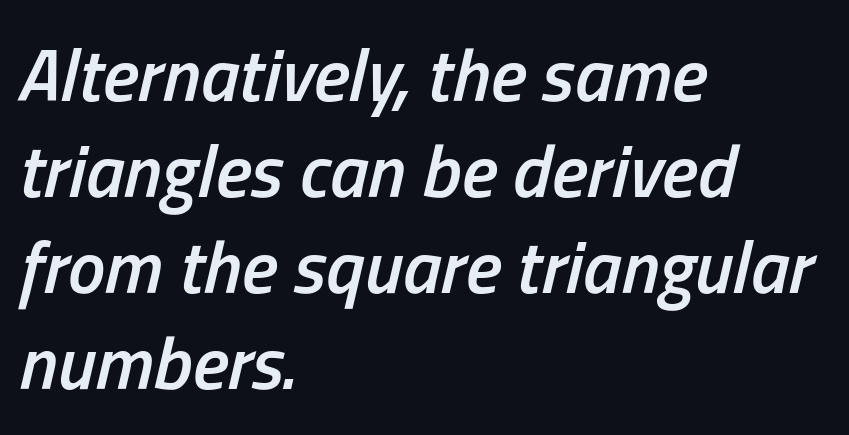
The rendering uses a semibold face; strokes are thickened but not to full bold. The rendering uses a moderate line-height, typical for paragraphs. Is this a fixed-width face? No — the glyphs have proportional, varying widths. Compared with ordinary roman type, these characters are visibly tilted. The rendering anchors every line to the left-hand side. Standard letterfit; no display-style spreading of the glyphs.
